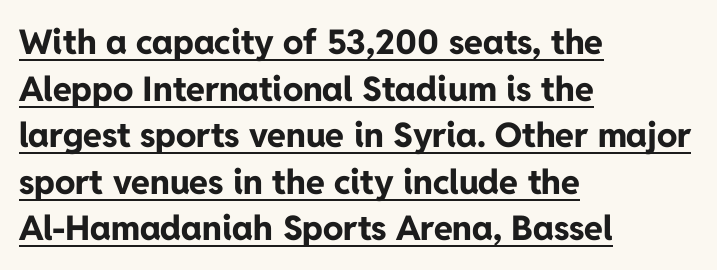
Q: Is the text bold? A: Yes.
Q: Is the text italic (slanted)? A: No, it is upright.
Q: Is the typeface a serif or a sans-serif typeface? A: Sans-serif.
Q: Is the text underlined? A: Yes.
Q: How is the paragraph aligned? A: Left-aligned.
Q: Is the spacing between letters normal or unusually wide? A: Normal.
Q: Is the spacing between lines tight, normal or loose? A: Normal.
Q: Width (condensed, normal, or wide)? A: Normal.
Q: Stroke contrast? A: Low.
Q: x-height? A: Medium.
Q: Monospaced? A: No.
